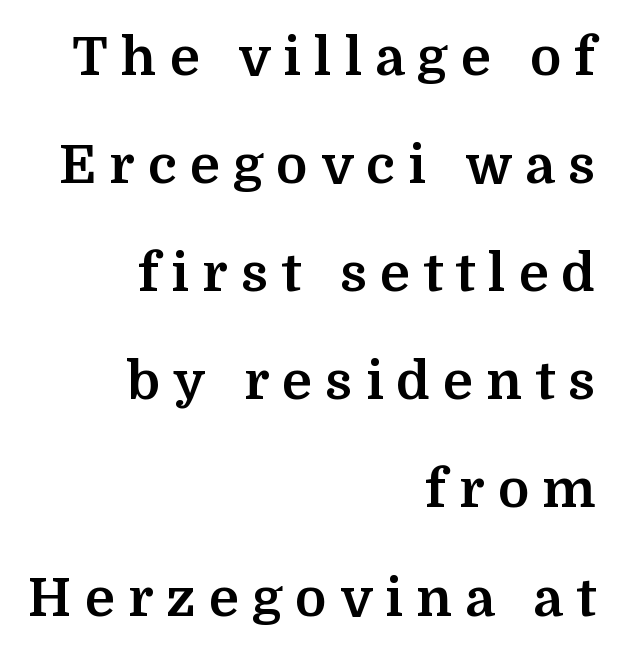
The image shows 53 px bold serif type, upright; set right-aligned, loose line spacing (2.04x), unusually wide letter spacing (+0.25 em), not underlined; medium stroke contrast and a medium x-height.
